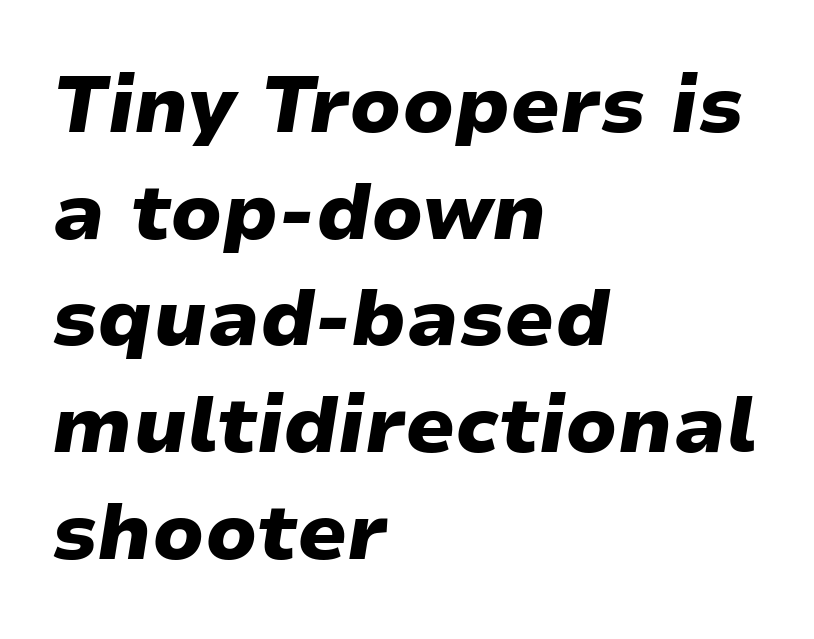
The designer left line spacing at the default. The gap between lines stays unmarked. A typesetter would call this proportional, since set widths differ per character. Italic: yes, the glyphs are oblique.
